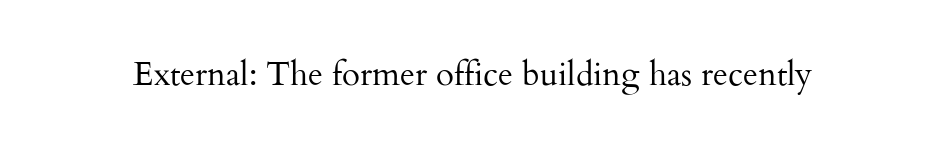
The image shows 33 px regular-weight serif type, upright; set normal letter spacing, not underlined; medium stroke contrast and a small x-height.
